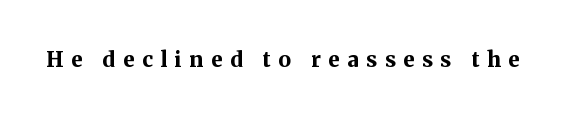
The letterforms stand isolated, each surrounded by extra space. Quick note: not italic, upright. A full-strength bold gives these letters their thick strokes. Each row of text sits above clean, open space.
